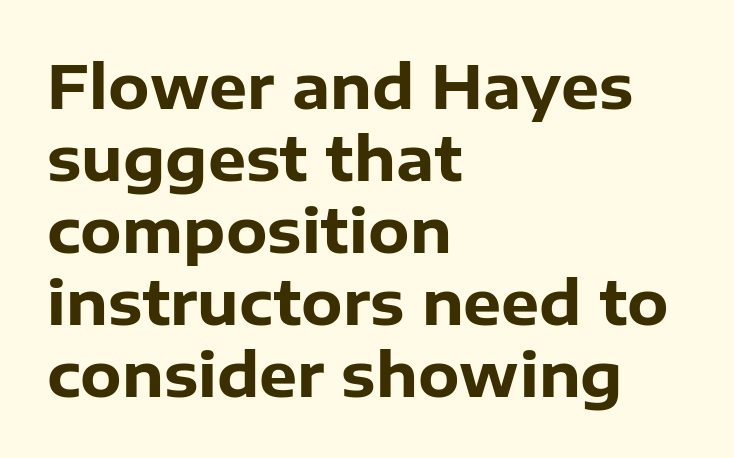
The image shows 60 px heavy sans-serif type, upright; set left-aligned, line spacing 1.2x, normal letter spacing, not underlined; low stroke contrast and a medium x-height.
